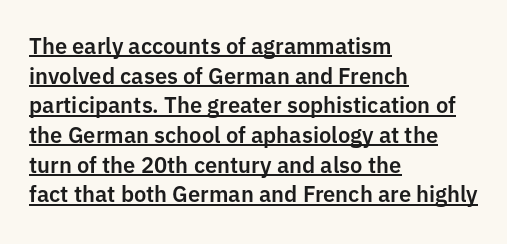
Q: Is the text italic (slanted)? A: No, it is upright.
Q: Is the text underlined? A: Yes.
Q: How is the paragraph aligned? A: Left-aligned.
Q: Is the spacing between letters normal or unusually wide? A: Normal.
Q: Is the spacing between lines tight, normal or loose? A: Normal.
